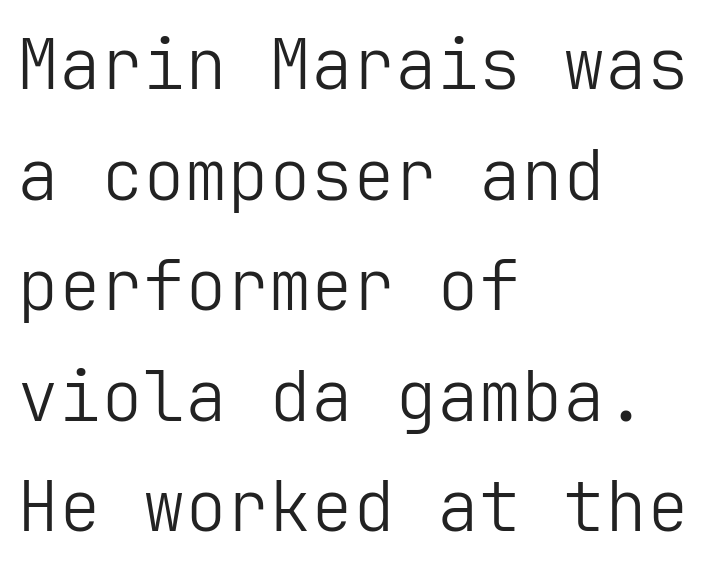
{"serif": "no", "italic": "no", "bold": "no", "weight": "light", "width": "normal", "stroke_contrast": "low", "x_height": "medium", "underline": "no", "align": "left", "line_spacing": "normal", "line_spacing_ratio": 1.58, "letter_spacing": "normal", "letter_spacing_em": 0.0, "glyph_px": 70}
